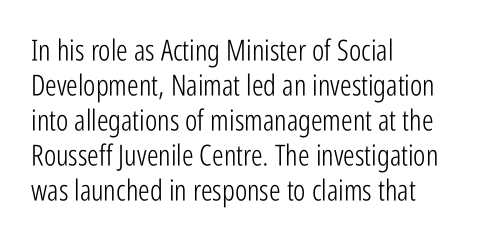
{"serif": "no", "italic": "no", "bold": "no", "weight": "light", "width": "condensed", "stroke_contrast": "low", "x_height": "medium", "monospaced": "no", "underline": "no", "align": "left", "line_spacing_ratio": 1.21, "letter_spacing": "normal", "letter_spacing_em": 0.0, "glyph_px": 29}
